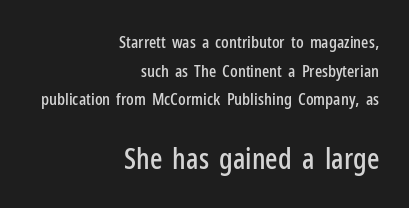
The image shows 29 px condensed sans-serif type, upright; set right-aligned, normal line spacing (1.68x), normal letter spacing, not underlined; the second (bottom) block is 1.71x larger; low stroke contrast and a medium x-height.
